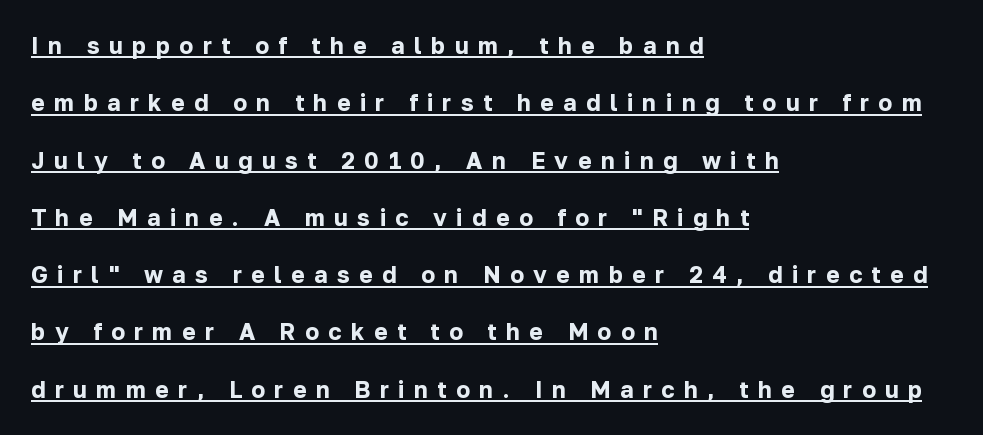
{"italic": "no", "bold": "yes", "underline": "yes", "align": "left", "line_spacing": "loose", "line_spacing_ratio": 2.49, "letter_spacing": "wide", "letter_spacing_em": 0.41, "glyph_px": 23}
